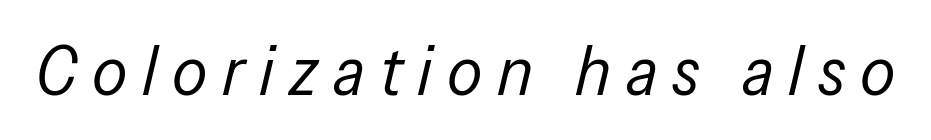
The specimen reads as italic at a glance. Ink coverage per letter is moderate at most. Check under the words: just untouched page. Compared with typical body copy, the letter spacing here is much looser. The letters advance in unequal steps, a hallmark of proportional type.
